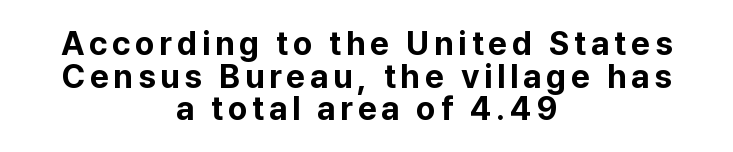
Q: Is the text bold? A: Yes.
Q: Is the text italic (slanted)? A: No, it is upright.
Q: Is the typeface a serif or a sans-serif typeface? A: Sans-serif.
Q: Is the text underlined? A: No.
Q: How is the paragraph aligned? A: Centered.
Q: Is the spacing between lines tight, normal or loose? A: Tight.
Q: Width (condensed, normal, or wide)? A: Normal.
Q: Stroke contrast? A: Low.
Q: x-height? A: Medium.
Q: Monospaced? A: No.
